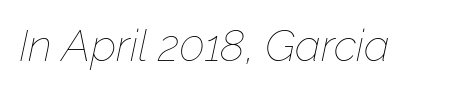
The gaps between neighbouring characters are ordinary and unremarkable. Varying glyph widths throughout — classic text-font behaviour. The specimen omits any rule beneath the text block's lines. A typesetter would mark this as italic.
